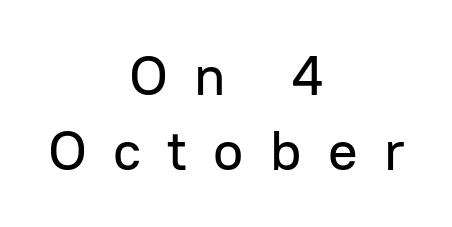
If you measured baseline to baseline, you'd find a middling distance. Honestly, there is no underline to notice here at all. Spacing verdict: proportional, widths tailored to each character. The horizontal fit of the characters is loose and conspicuously gappy. Upright lettering throughout.
